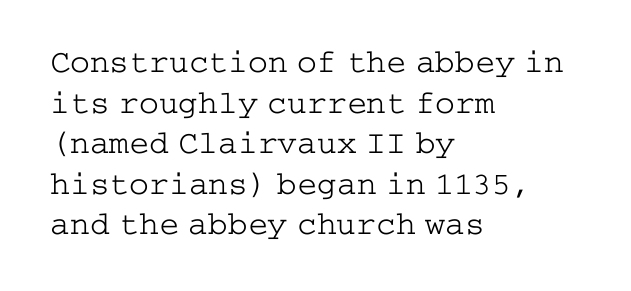
{"serif": "yes", "italic": "no", "bold": "no", "weight": "light", "width": "wide", "stroke_contrast": "low", "x_height": "medium", "underline": "no", "align": "left", "line_spacing_ratio": 1.23, "letter_spacing": "normal", "letter_spacing_em": 0.0, "glyph_px": 33}
